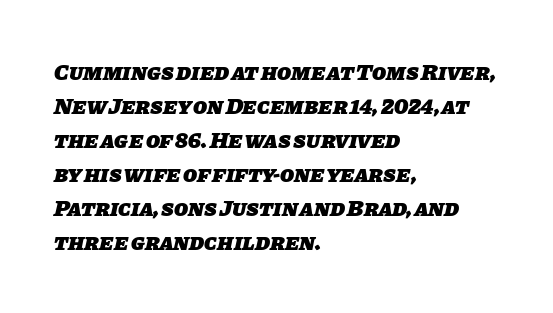
The image shows 23 px bold type; set left-aligned, normal line spacing (1.48x), normal letter spacing, not underlined.
